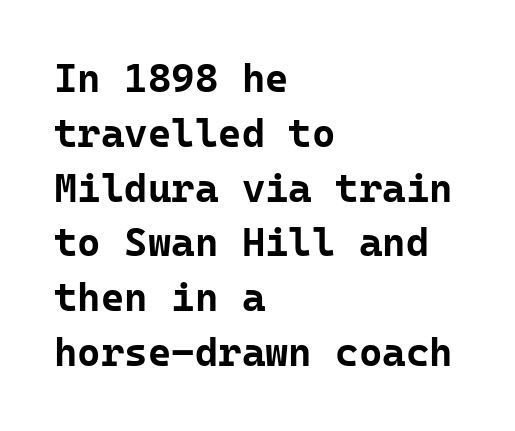
The image shows 40 px bold sans-serif type, upright, monospaced; set left-aligned, normal line spacing (1.37x), normal letter spacing, not underlined; low stroke contrast and a medium x-height.
